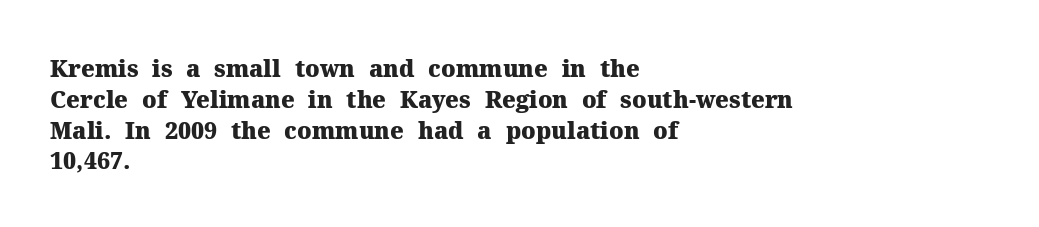
{"italic": "no", "bold": "yes", "underline": "no", "align": "left", "line_spacing": "normal", "line_spacing_ratio": 1.34, "letter_spacing": "normal", "letter_spacing_em": 0.0, "glyph_px": 23}
